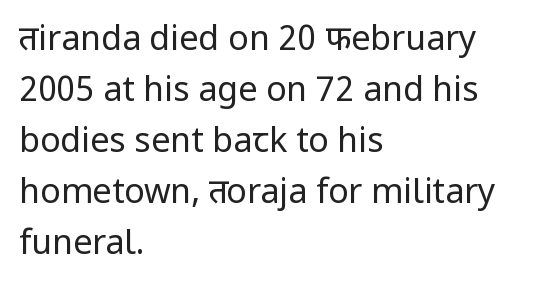
Q: Is the text bold? A: No.
Q: Is the text italic (slanted)? A: No, it is upright.
Q: Is the typeface a serif or a sans-serif typeface? A: Sans-serif.
Q: Is the text underlined? A: No.
Q: How is the paragraph aligned? A: Left-aligned.
Q: Is the spacing between letters normal or unusually wide? A: Normal.
Q: Is the spacing between lines tight, normal or loose? A: Normal.
Q: Width (condensed, normal, or wide)? A: Normal.
Q: Stroke contrast? A: Low.
Q: x-height? A: Medium.
Q: Monospaced? A: No.
